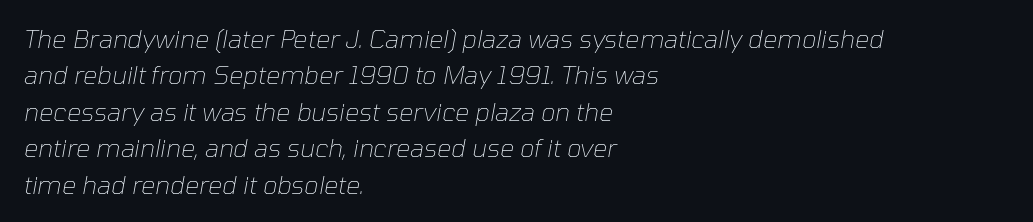
Horizontal alignment here is leftward, the default for most running prose. The specimen omits any rule beneath the text block's lines. This sample uses plain, unmodified letter spacing. This reads as an unemphasized weight, regular at the heaviest. A typesetter would call this leading conventional body-copy spacing. The text carries the slant typical of an italic or oblique font.
